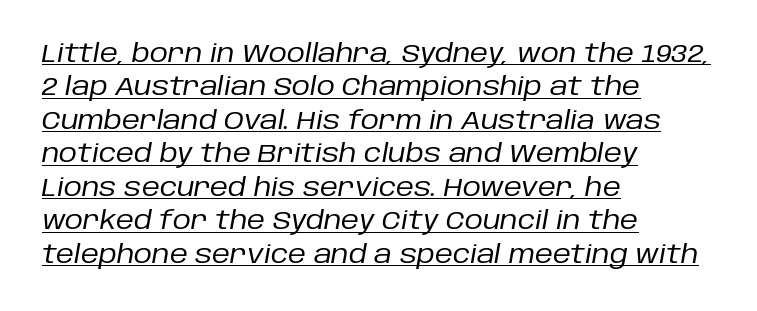
Stems and bowls with no extra thickness — not bold. One glance says typical: line gaps are just what's usual. Horizontal alignment here is leftward, the default for most running prose. Notice how the stems are inclined rather than vertical — that's the hallmark of italics.
